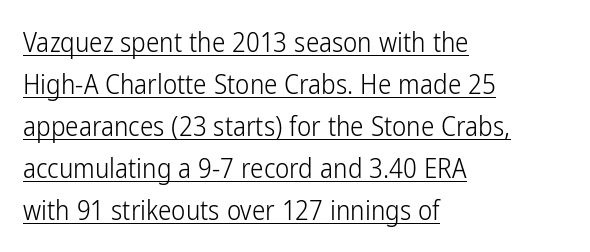
The image shows 27 px text type, upright; set left-aligned, normal line spacing (1.56x), normal letter spacing, underlined.
